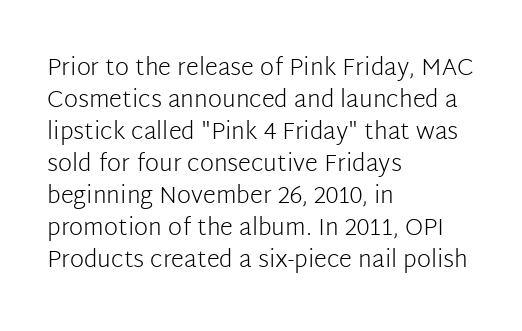
A bare baseline throughout the passage. Does the lettering tilt? It doesn't — this is upright. Leftover space on each line is placed entirely after the last word. Regarding leading, the lines here are spaced in the standard way. Inter-character spacing is left at the font's built-in metrics. Compared with a typical body face, this is equally light or lighter still.
